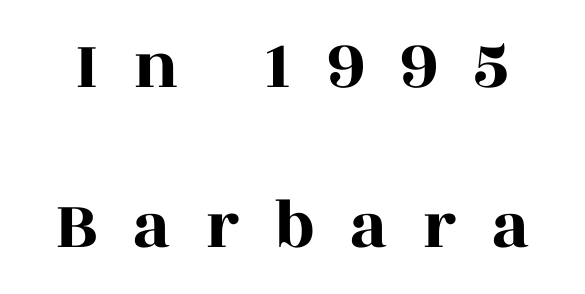
The image shows 71 px wide serif type, upright; set loose line spacing (2.26x), unusually wide letter spacing (+0.49 em), not underlined; a large x-height.
